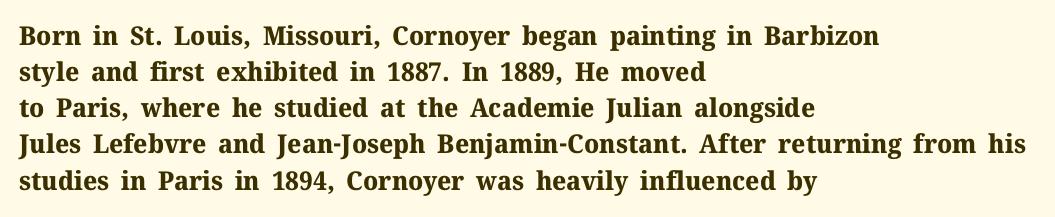
Clear beneath every line of the passage. The typography opts for an upright posture over an oblique one. Evenly set lines give the paragraph a standard silhouette. Standard letterfit; no display-style spreading of the glyphs. The compositor pushed each line to the left boundary.
